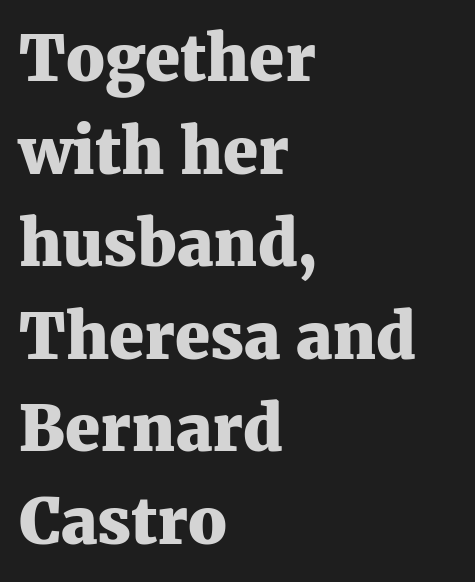
The image shows 63 px heavy serif type, upright; set left-aligned, normal line spacing (1.47x), normal letter spacing, not underlined; medium stroke contrast and a medium x-height.
